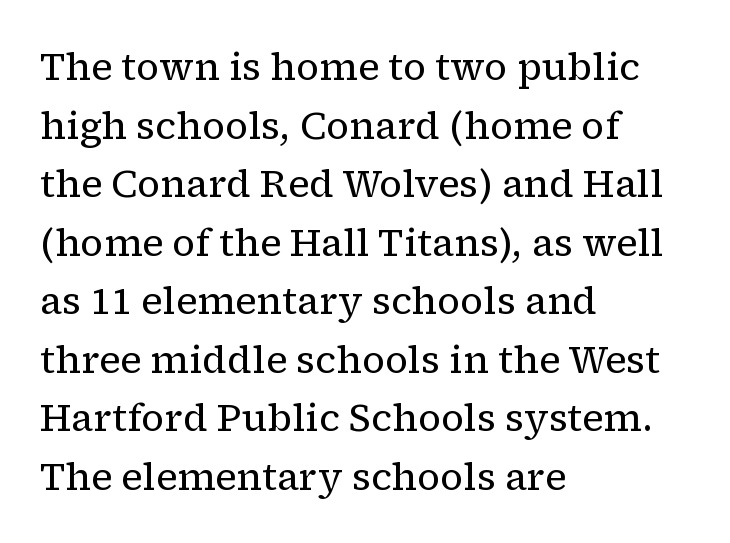
These lines sit exactly where default settings would place them. This is serif lettering, the kind often seen in printed books. These lines keep a tight, regular rhythm from letter to letter. A roman cut, with each character standing at attention. Spacing verdict: proportional, widths tailored to each character.
